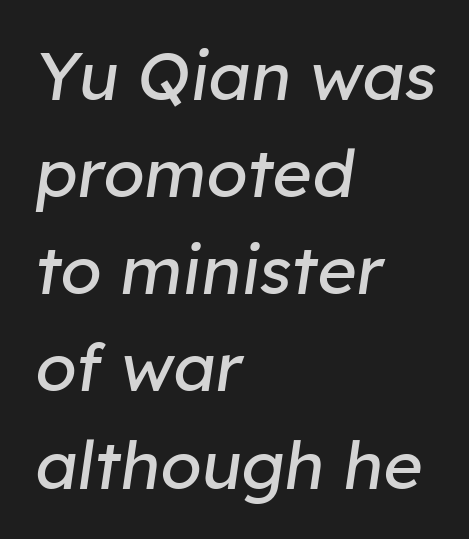
Q: Is the text bold? A: No.
Q: Is the text italic (slanted)? A: Yes, it leans right by about 8 degrees.
Q: Is the text underlined? A: No.
Q: How is the paragraph aligned? A: Left-aligned.
Q: Is the spacing between letters normal or unusually wide? A: Normal.
Q: Is the spacing between lines tight, normal or loose? A: Normal.
Q: Width (condensed, normal, or wide)? A: Normal.
Q: Stroke contrast? A: Low.
Q: x-height? A: Medium.
Q: Monospaced? A: No.
